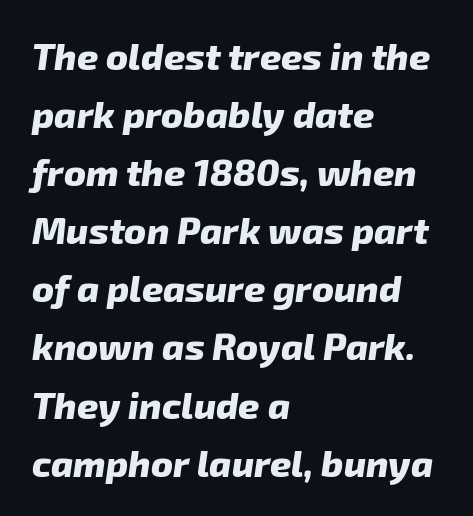
The image shows 37 px heavy sans-serif type; set left-aligned, normal line spacing (1.57x), normal letter spacing, not underlined; low stroke contrast and a medium x-height.
